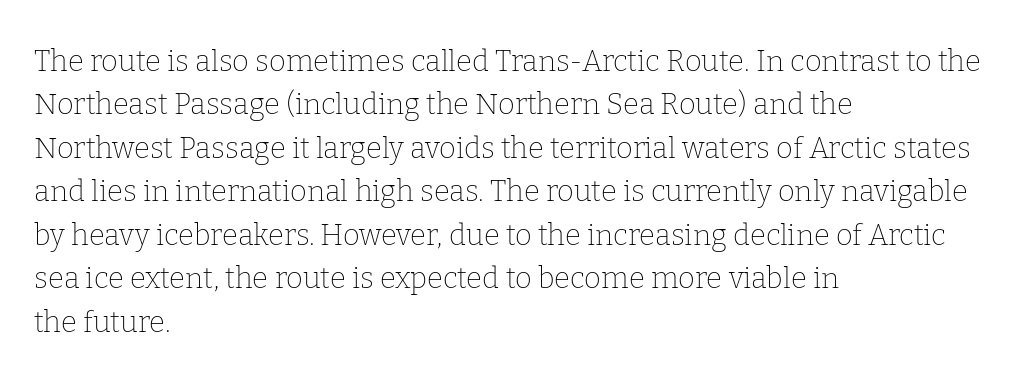
The image shows 29 px thin serif type, upright; set left-aligned, normal line spacing (1.5x), normal letter spacing, not underlined; low stroke contrast and a medium x-height.
